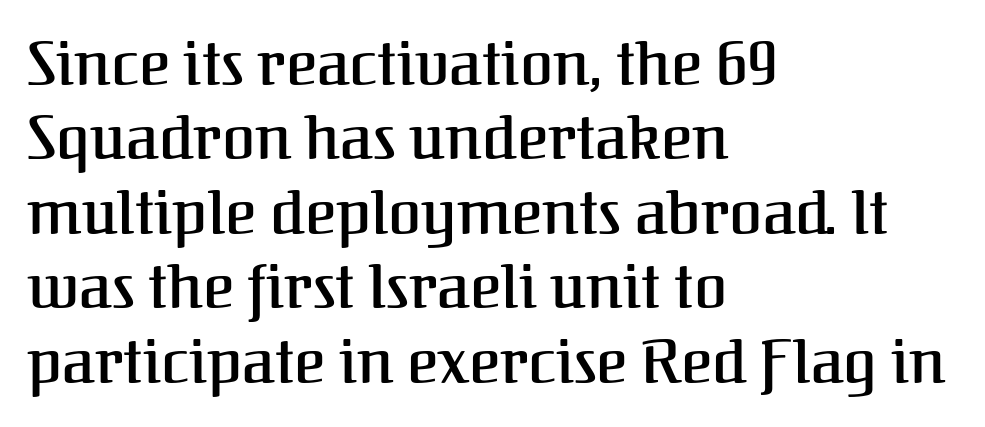
Q: Is the text italic (slanted)? A: No, it is upright.
Q: Is the typeface a serif or a sans-serif typeface? A: Serif.
Q: Is the text underlined? A: No.
Q: How is the paragraph aligned? A: Left-aligned.
Q: Is the spacing between letters normal or unusually wide? A: Normal.
Q: Width (condensed, normal, or wide)? A: Normal.
Q: Stroke contrast? A: Medium.
Q: x-height? A: Medium.
Q: Monospaced? A: No.
